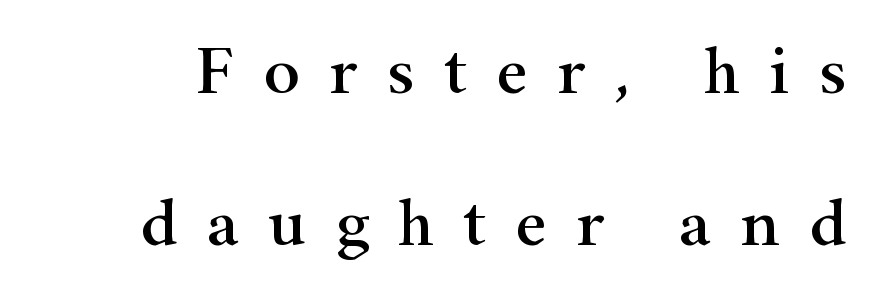
{"serif": "yes", "italic": "no", "width": "wide", "stroke_contrast": "high", "x_height": "small", "monospaced": "no", "underline": "no", "line_spacing": "loose", "line_spacing_ratio": 2.2, "letter_spacing": "wide", "letter_spacing_em": 0.42, "glyph_px": 69}
